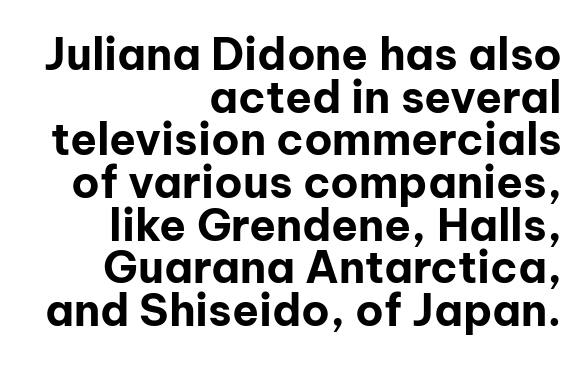
The image shows 44 px bold sans-serif type, upright; set right-aligned, tight line spacing (0.97x), normal letter spacing, not underlined; low stroke contrast and a medium x-height.
